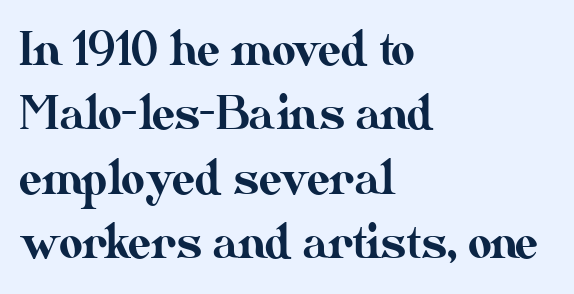
All the whitespace from short lines collects on the right. Unmarked baselines from the first word to the last. In terms of letterspacing, this is plain default setting. Quick note: not italic, upright. Spacing verdict: proportional, widths tailored to each character. Successive baselines arrive at the customary interval.
